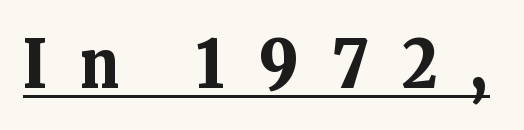
Think of a printed novel: that variable character pitch is what you see here. Posture: vertical. What stands out about the letter spacing? Its width — letters are far apart. This rendering features underlined lettering.
